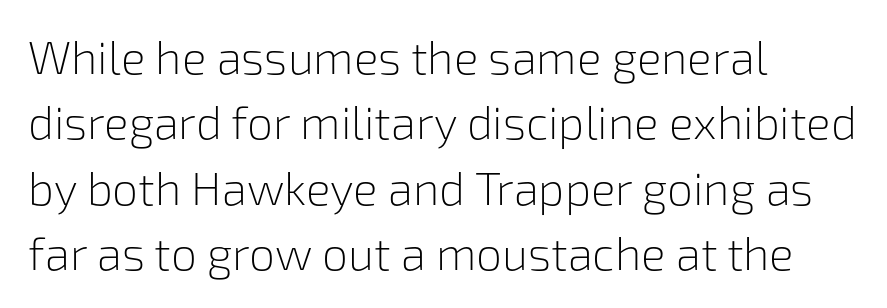
The image shows 46 px light sans-serif type, upright; set left-aligned, normal line spacing (1.42x), normal letter spacing, not underlined; low stroke contrast and a medium x-height.
